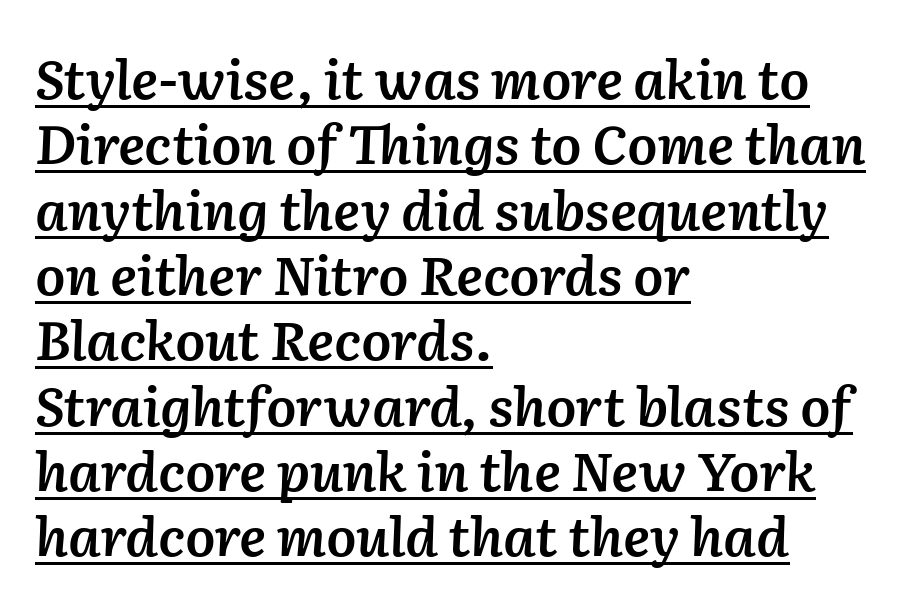
The image shows 54 px semibold type, italic (leaning right); set left-aligned, line spacing 1.21x, normal letter spacing, underlined; low stroke contrast and a medium x-height.
